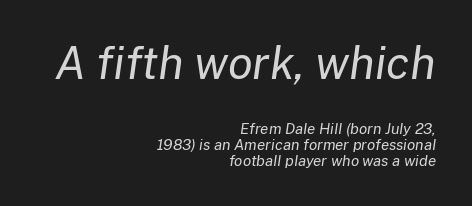
The image shows 45 px regular-weight type, italic (leaning right); set right-aligned, tight line spacing (1.05x), normal letter spacing, not underlined; the first (top) block is 3.0x larger; low stroke contrast and a medium x-height.
